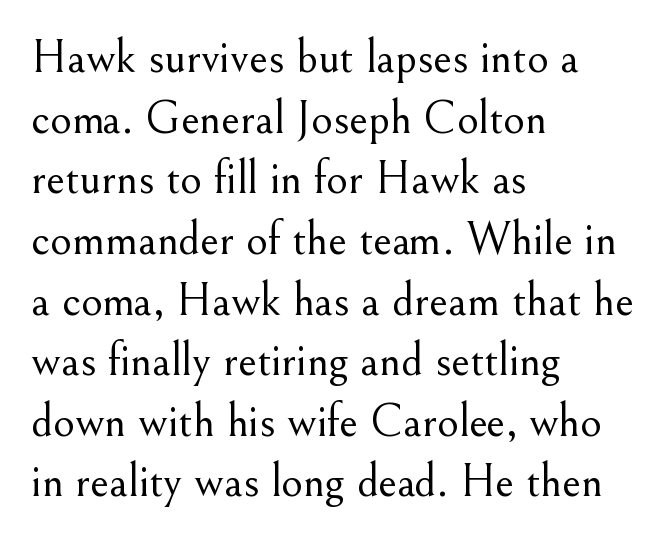
The image shows 47 px light serif type, upright; set left-aligned, normal line spacing (1.29x), normal letter spacing, not underlined; medium stroke contrast and a small x-height.
